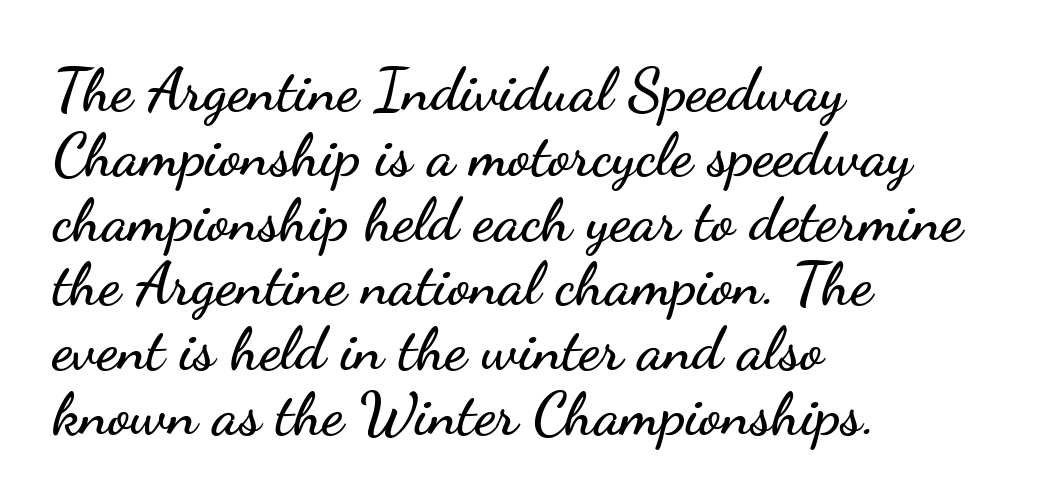
Think of a printed novel: that variable character pitch is what you see here. Words float on clear page, feet unadorned. The rag falls on the right side of this text block. You could barely slide anything between these rows. Regarding serifs, this sample does without them.
